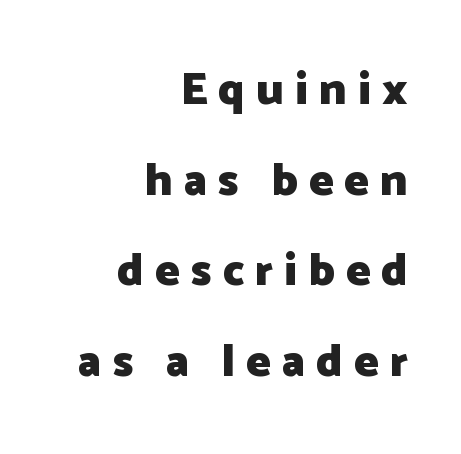
{"serif": "no", "italic": "no", "bold": "yes", "weight": "heavy", "width": "normal", "stroke_contrast": "low", "x_height": "medium", "monospaced": "no", "underline": "no", "align": "right", "line_spacing": "loose", "line_spacing_ratio": 1.97, "letter_spacing": "wide", "letter_spacing_em": 0.24, "glyph_px": 46}
